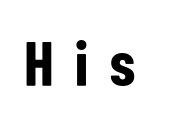
Words appear elongated and porous because spacing is wide. No feet cap the strokes, marking this as sans-serif type. These words are printed bold, with thick strokes throughout. Rendered with straight, roman letterforms. Plain, unruled lines of type.
